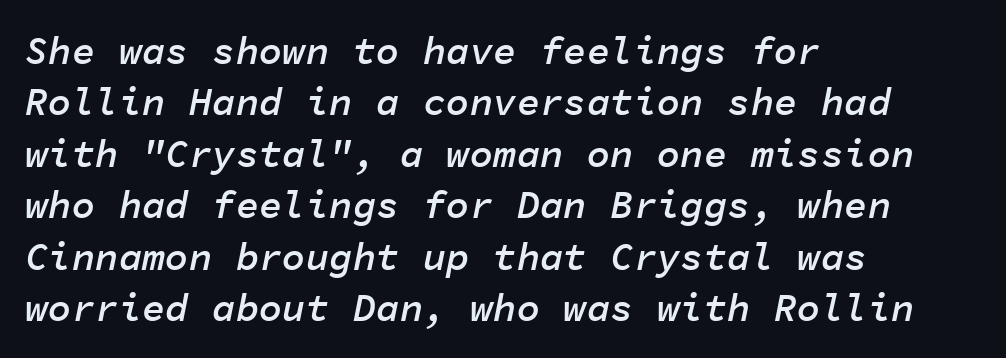
Q: Is the text bold? A: Semi-bold.
Q: Is the text italic (slanted)? A: Yes, it leans right by about 11 degrees.
Q: Is the text underlined? A: No.
Q: How is the paragraph aligned? A: Left-aligned.
Q: Is the spacing between letters normal or unusually wide? A: Normal.
Q: Is the spacing between lines tight, normal or loose? A: Normal.
Q: Width (condensed, normal, or wide)? A: Normal.
Q: Stroke contrast? A: Low.
Q: x-height? A: Medium.
Q: Monospaced? A: Yes.
